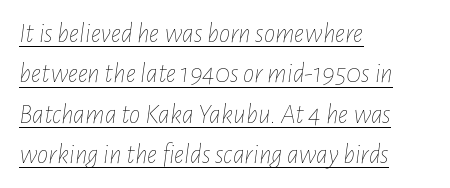
Q: Is the text bold? A: No.
Q: Is the text italic (slanted)? A: Yes, it leans right by about 7 degrees.
Q: Is the text underlined? A: Yes.
Q: How is the paragraph aligned? A: Left-aligned.
Q: Is the spacing between letters normal or unusually wide? A: Normal.
Q: Is the spacing between lines tight, normal or loose? A: Normal.
Q: Width (condensed, normal, or wide)? A: Condensed.
Q: Stroke contrast? A: Low.
Q: x-height? A: Medium.
Q: Monospaced? A: No.
